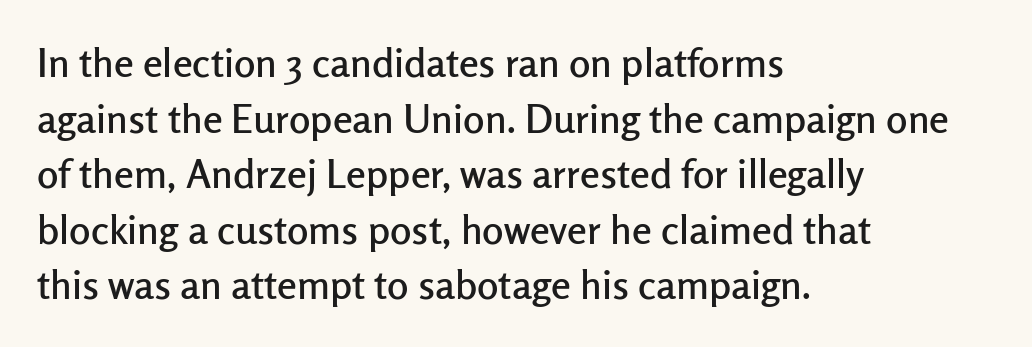
Q: Is the text italic (slanted)? A: No, it is upright.
Q: Is the typeface a serif or a sans-serif typeface? A: Sans-serif.
Q: Is the text underlined? A: No.
Q: How is the paragraph aligned? A: Left-aligned.
Q: Is the spacing between letters normal or unusually wide? A: Normal.
Q: Is the spacing between lines tight, normal or loose? A: Normal.
Q: Width (condensed, normal, or wide)? A: Normal.
Q: Stroke contrast? A: Low.
Q: x-height? A: Medium.
Q: Monospaced? A: No.
